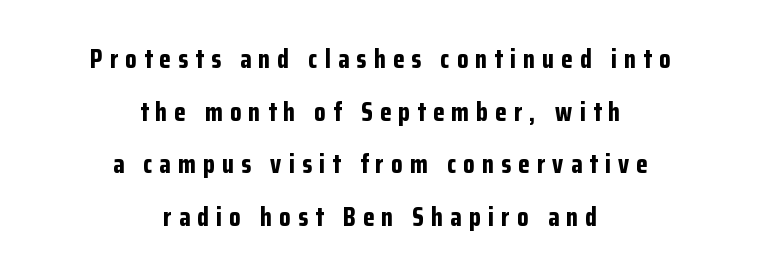
Substantial extra tracking has been applied to these lines. The passage is arranged like a title page — every line centered. This is roman type, the default non-slanted kind. Heavy, bold letterforms.
